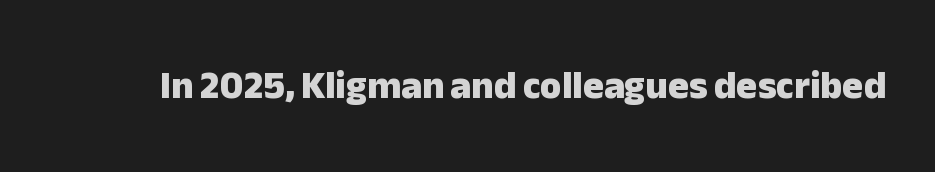
You could not count columns in this text — the font is proportionally spaced. A dark, heavy texture on the line: the type is bold. The space directly below the letters is spotless. Inter-character spacing is left at the font's built-in metrics. These lines are composed in type without serifs.
